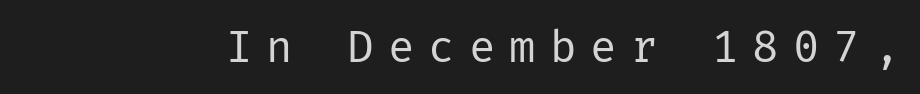
Words appear elongated and porous because spacing is wide. The text was rendered using a sans face with plain stroke endings. Nope, not italic — everything's standing straight. Bold? No — there's no thickening of the strokes. A bare baseline throughout the passage.
